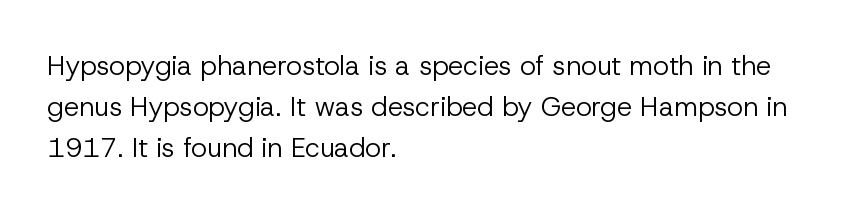
The image shows 27 px text type, upright; set left-aligned, normal line spacing (1.52x), normal letter spacing, not underlined.
